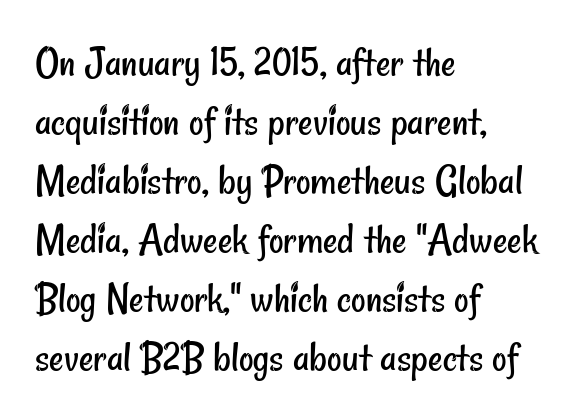
Q: Is the text bold? A: No.
Q: Is the typeface a serif or a sans-serif typeface? A: Sans-serif.
Q: Is the text underlined? A: No.
Q: How is the paragraph aligned? A: Left-aligned.
Q: Is the spacing between letters normal or unusually wide? A: Normal.
Q: Is the spacing between lines tight, normal or loose? A: Normal.
Q: Width (condensed, normal, or wide)? A: Condensed.
Q: Stroke contrast? A: Low.
Q: x-height? A: Small.
Q: Monospaced? A: No.
